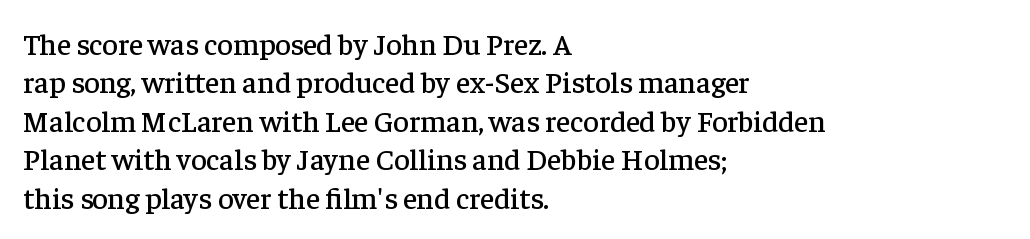
Type without underlining. Check where the strokes stop: tiny serifs finish them off. The face used here is proportionally spaced, like ordinary book or web type. Line starts are locked; line ends wander.
